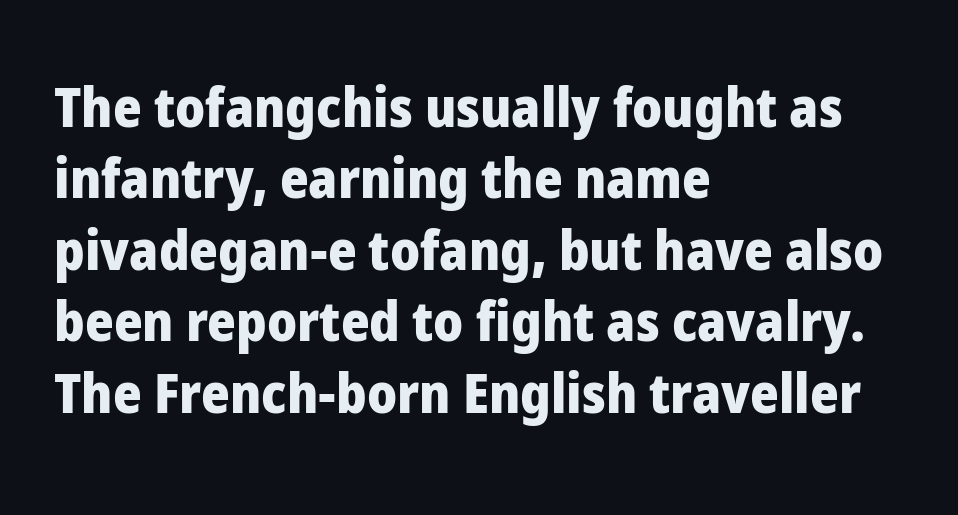
The image shows 55 px heavy sans-serif type, upright; set left-aligned, normal line spacing (1.3x), normal letter spacing, not underlined; low stroke contrast and a medium x-height.
